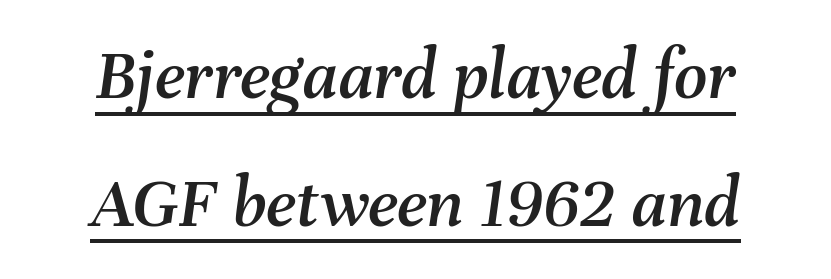
{"italic": "yes", "lean": "right", "slant_degrees": 8, "width": "normal", "stroke_contrast": "medium", "x_height": "medium", "monospaced": "no", "underline": "yes", "align": "center", "line_spacing_ratio": 1.75, "letter_spacing": "normal", "letter_spacing_em": 0.0, "glyph_px": 73}
